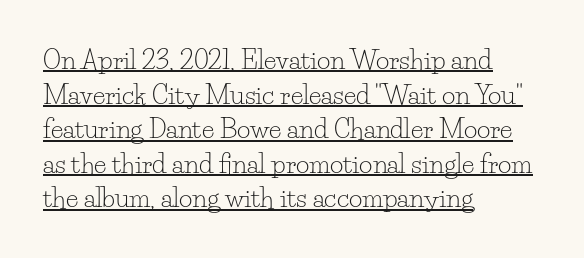
{"italic": "no", "bold": "no", "underline": "yes", "align": "left", "line_spacing": "normal", "line_spacing_ratio": 1.33, "letter_spacing": "normal", "letter_spacing_em": 0.0, "glyph_px": 26}
